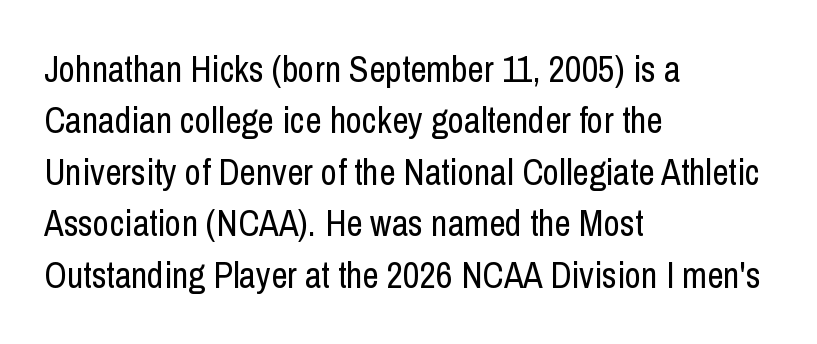
The image shows 36 px regular-weight, condensed sans-serif type, upright; set left-aligned, normal line spacing (1.43x), normal letter spacing, not underlined; low stroke contrast and a medium x-height.
